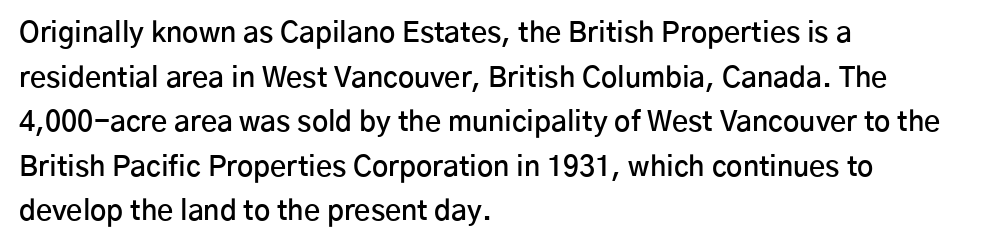
The image shows 28 px semibold sans-serif type, upright; set left-aligned, normal line spacing (1.59x), normal letter spacing, not underlined; low stroke contrast and a medium x-height.
